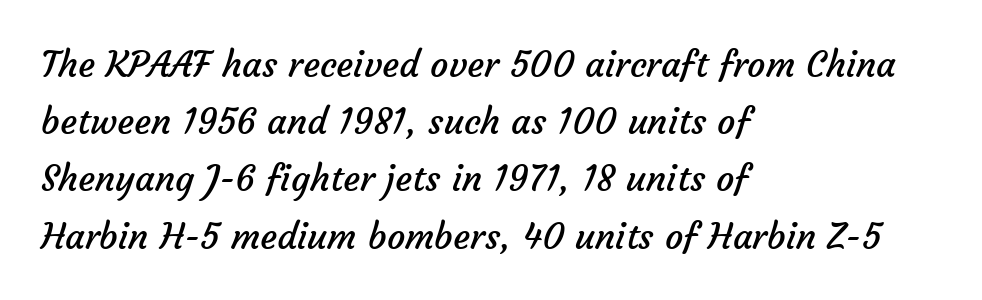
{"serif": "no", "bold": "no", "weight": "regular", "width": "normal", "stroke_contrast": "low", "x_height": "medium", "monospaced": "no", "underline": "no", "align": "left", "line_spacing": "normal", "line_spacing_ratio": 1.59, "letter_spacing": "normal", "letter_spacing_em": 0.0, "glyph_px": 36}
